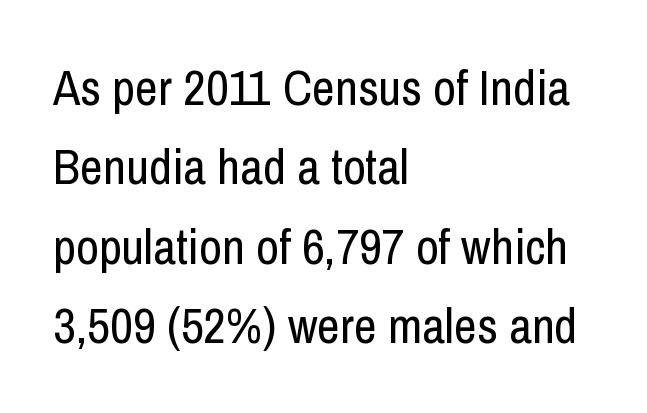
Nope, no serifs anywhere on these letters. Do the letters lean? They stand straight. The strip under each line holds only bare page. Weight: regular or lighter.
